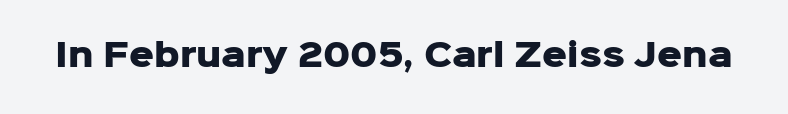
Q: Is the text bold? A: Yes.
Q: Is the text italic (slanted)? A: No, it is upright.
Q: Is the typeface a serif or a sans-serif typeface? A: Sans-serif.
Q: Is the text underlined? A: No.
Q: Is the spacing between letters normal or unusually wide? A: Normal.
Q: Width (condensed, normal, or wide)? A: Normal.
Q: Stroke contrast? A: Low.
Q: x-height? A: Medium.
Q: Monospaced? A: No.
